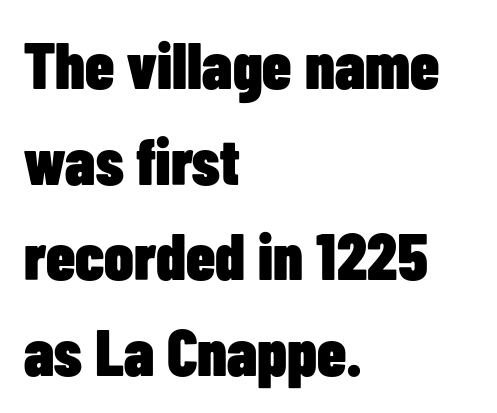
{"serif": "no", "italic": "no", "bold": "yes", "weight": "heavy", "width": "condensed", "stroke_contrast": "low", "x_height": "medium", "monospaced": "no", "underline": "no", "align": "left", "line_spacing": "normal", "line_spacing_ratio": 1.47, "letter_spacing": "normal", "letter_spacing_em": 0.0, "glyph_px": 65}
